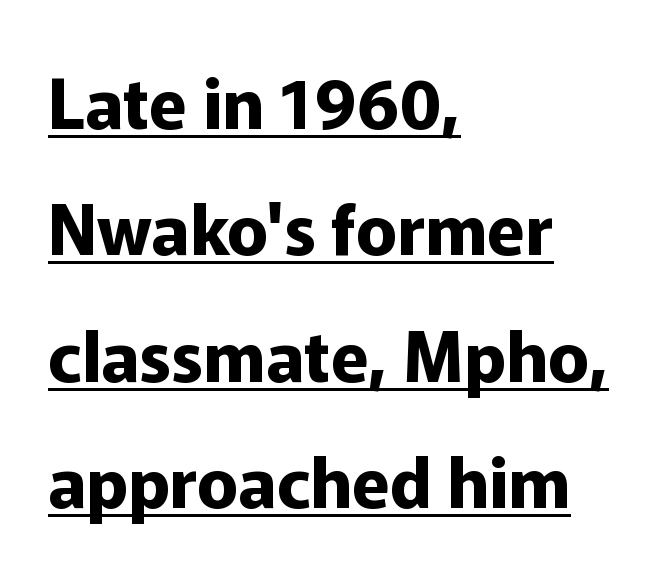
{"serif": "no", "italic": "no", "bold": "yes", "weight": "bold", "width": "normal", "stroke_contrast": "low", "x_height": "medium", "monospaced": "no", "underline": "yes", "align": "left", "line_spacing_ratio": 1.83, "letter_spacing": "normal", "letter_spacing_em": 0.0, "glyph_px": 69}
